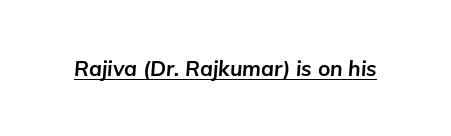
The image shows 21 px bold type, italic (leaning right); set normal letter spacing, underlined.
